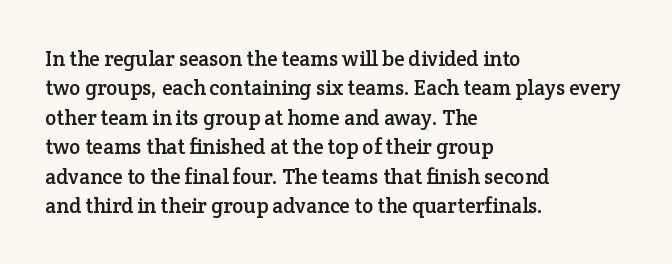
Q: Is the text italic (slanted)? A: No, it is upright.
Q: Is the text underlined? A: No.
Q: How is the paragraph aligned? A: Left-aligned.
Q: Is the spacing between letters normal or unusually wide? A: Normal.
Q: Is the spacing between lines tight, normal or loose? A: Normal.
